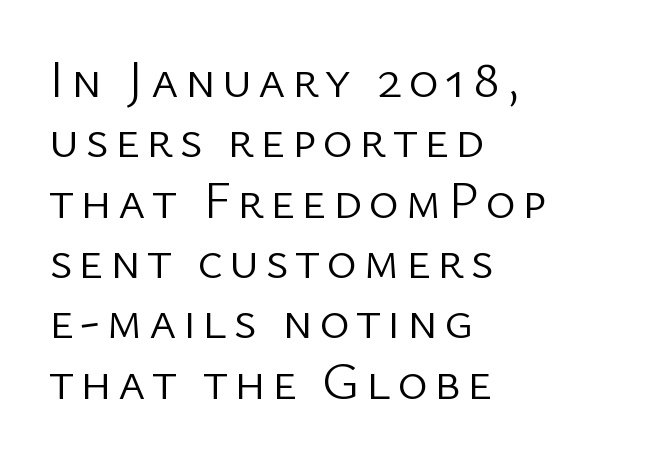
{"serif": "no", "italic": "no", "bold": "no", "weight": "light", "width": "normal", "stroke_contrast": "low", "x_height": "medium", "monospaced": "no", "underline": "no", "align": "left", "line_spacing_ratio": 1.16, "glyph_px": 52}
